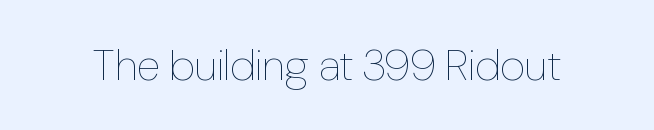
Q: Is the text bold? A: No.
Q: Is the text italic (slanted)? A: No, it is upright.
Q: Is the text underlined? A: No.
Q: Is the spacing between letters normal or unusually wide? A: Normal.
Q: Width (condensed, normal, or wide)? A: Condensed.
Q: Stroke contrast? A: Low.
Q: x-height? A: Medium.
Q: Monospaced? A: No.
